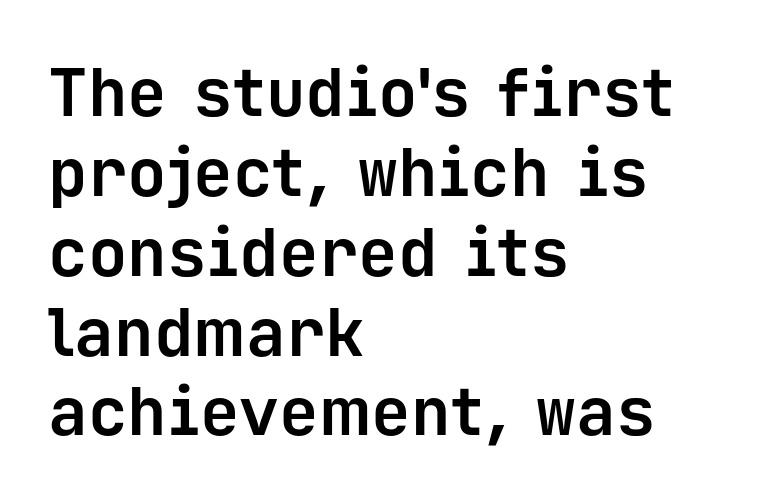
{"serif": "no", "italic": "no", "bold": "yes", "weight": "bold", "width": "normal", "stroke_contrast": "low", "x_height": "medium", "monospaced": "yes", "underline": "no", "align": "left", "line_spacing_ratio": 1.21, "letter_spacing": "normal", "letter_spacing_em": 0.0, "glyph_px": 66}
